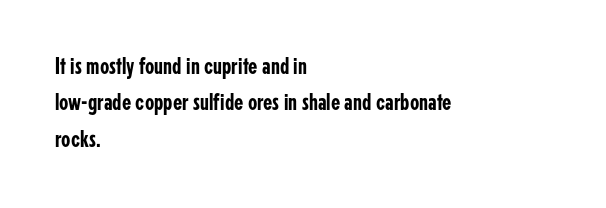
A normal amount of white space separates one row of letters from the next. Is there any slant? The stems are plumb. Nobody touched the tracking dial on this one. Quick note: underline off.
